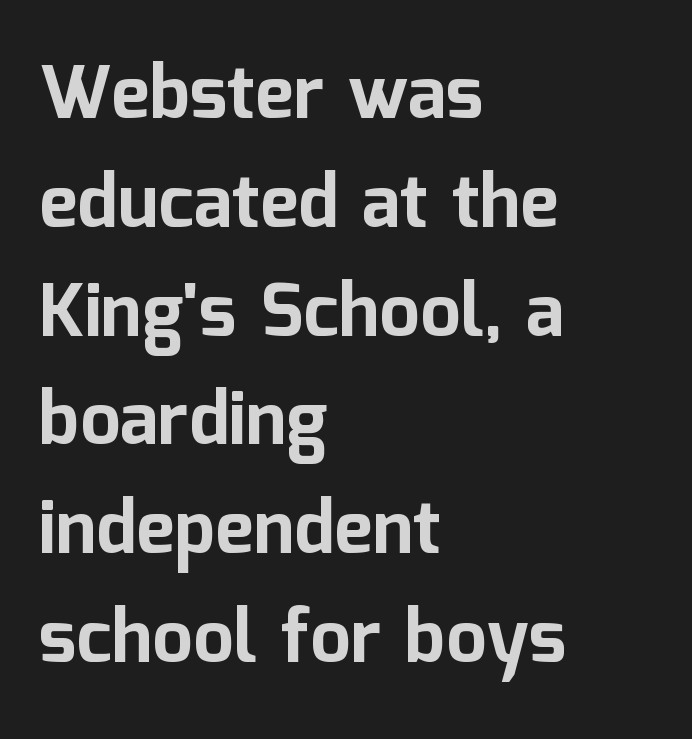
{"serif": "no", "italic": "no", "bold": "yes", "weight": "bold", "width": "normal", "stroke_contrast": "low", "x_height": "medium", "monospaced": "no", "underline": "no", "align": "left", "line_spacing": "normal", "line_spacing_ratio": 1.49, "letter_spacing": "normal", "letter_spacing_em": 0.0, "glyph_px": 73}
